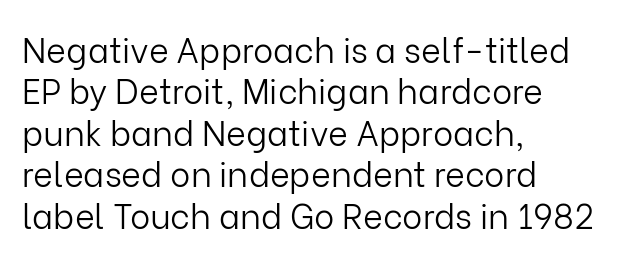
Q: Is the text bold? A: No.
Q: Is the text italic (slanted)? A: No, it is upright.
Q: Is the typeface a serif or a sans-serif typeface? A: Sans-serif.
Q: Is the text underlined? A: No.
Q: How is the paragraph aligned? A: Left-aligned.
Q: Is the spacing between letters normal or unusually wide? A: Normal.
Q: Width (condensed, normal, or wide)? A: Normal.
Q: Stroke contrast? A: Low.
Q: x-height? A: Medium.
Q: Monospaced? A: No.
